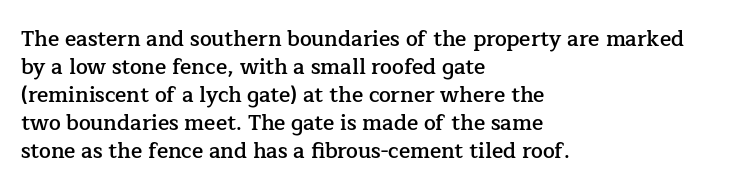
The image shows 21 px text type, upright; set left-aligned, normal line spacing (1.33x), normal letter spacing, not underlined.
